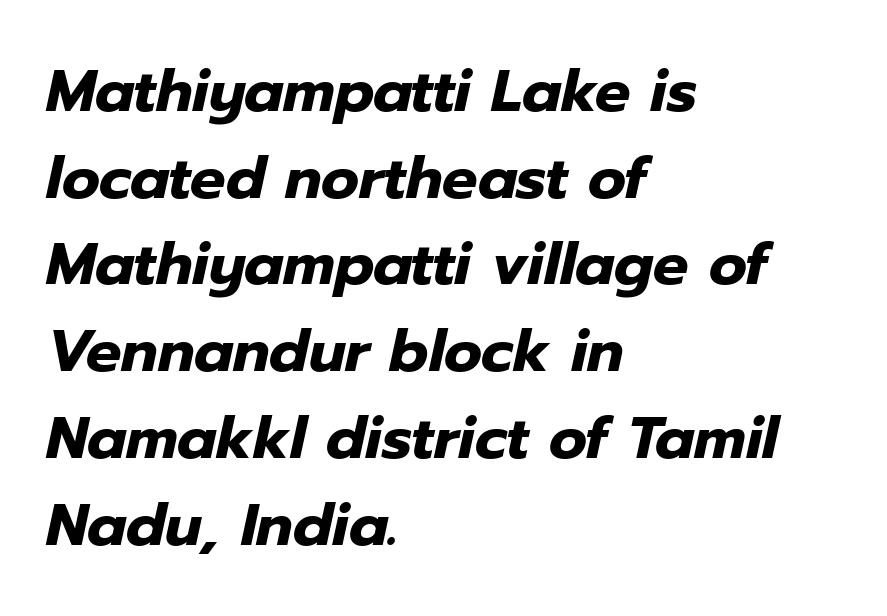
You could not count columns in this text — the font is proportionally spaced. The designer left line spacing at the default. Horizontal alignment here is leftward, the default for most running prose. The glyphs look as if they've been sheared to an angle. Lines of text with bare space underneath. The face used here is rendered with its standard letterfit.
